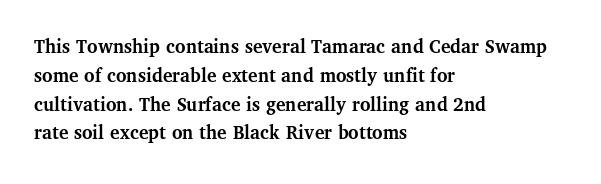
Line starts are locked; line ends wander. Bold? Absolutely — the strokes are thick and heavy. Nobody touched the tracking dial on this one. Bare-footed words on every line. These lines sit exactly where default settings would place them.
